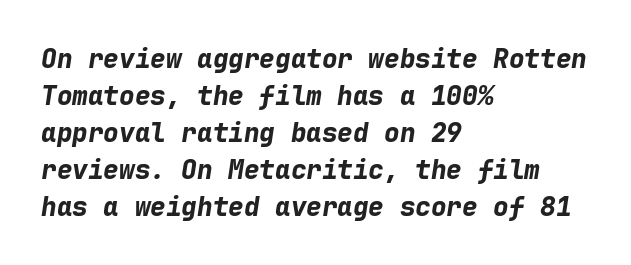
Q: Is the text bold? A: Yes.
Q: Is the text italic (slanted)? A: Yes, it leans right by about 9 degrees.
Q: Is the text underlined? A: No.
Q: How is the paragraph aligned? A: Left-aligned.
Q: Is the spacing between letters normal or unusually wide? A: Normal.
Q: Is the spacing between lines tight, normal or loose? A: Normal.
